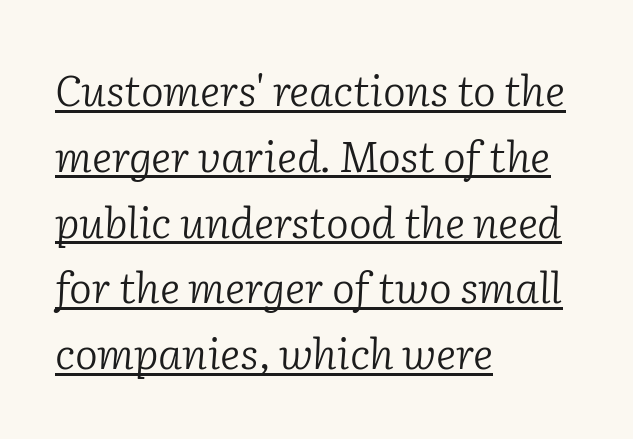
Q: Is the text bold? A: No.
Q: Is the text italic (slanted)? A: Yes, it leans right by about 2 degrees.
Q: Is the typeface a serif or a sans-serif typeface? A: Serif.
Q: Is the text underlined? A: Yes.
Q: How is the paragraph aligned? A: Left-aligned.
Q: Is the spacing between letters normal or unusually wide? A: Normal.
Q: Is the spacing between lines tight, normal or loose? A: Normal.
Q: Width (condensed, normal, or wide)? A: Normal.
Q: Stroke contrast? A: Low.
Q: x-height? A: Medium.
Q: Monospaced? A: No.
